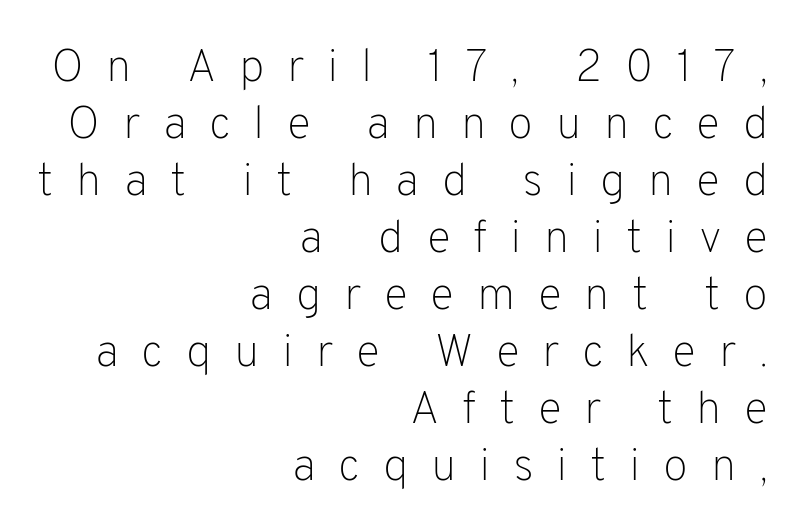
Q: Is the text bold? A: No.
Q: Is the text italic (slanted)? A: No, it is upright.
Q: Is the typeface a serif or a sans-serif typeface? A: Sans-serif.
Q: Is the text underlined? A: No.
Q: How is the paragraph aligned? A: Right-aligned.
Q: Is the spacing between letters normal or unusually wide? A: Unusually wide.
Q: Width (condensed, normal, or wide)? A: Normal.
Q: Stroke contrast? A: Low.
Q: x-height? A: Medium.
Q: Monospaced? A: No.
